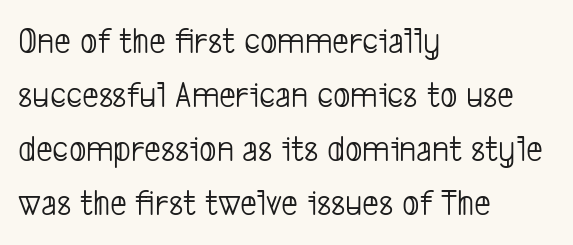
The image shows 37 px light, condensed sans-serif type; set left-aligned, normal line spacing (1.46x), normal letter spacing, not underlined; low stroke contrast and a medium x-height.
